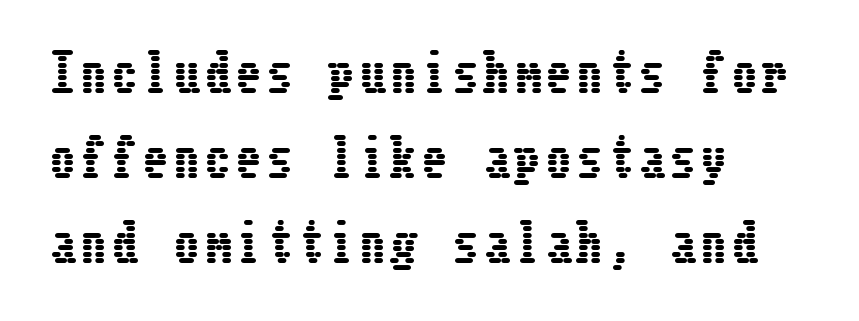
{"italic": "no", "width": "condensed", "stroke_contrast": "low", "x_height": "medium", "underline": "no", "align": "left", "line_spacing": "normal", "line_spacing_ratio": 1.7, "glyph_px": 50}
